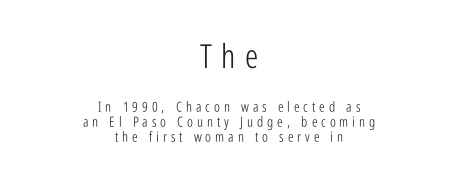
A roman cut, with each character standing at attention. Letter spacing: wide. These lines are composed in type without serifs. Each letter keeps its own natural width here, so spacing adapts to shape. Larger block? The one above; the one below is distinctly smaller. Typeset on center — no edge is straight.
